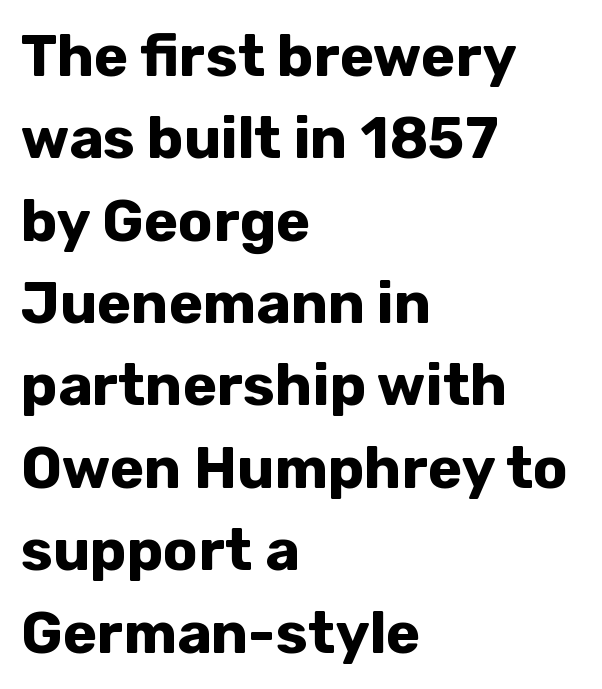
Q: Is the text bold? A: Yes.
Q: Is the text italic (slanted)? A: No, it is upright.
Q: Is the typeface a serif or a sans-serif typeface? A: Sans-serif.
Q: Is the text underlined? A: No.
Q: How is the paragraph aligned? A: Left-aligned.
Q: Is the spacing between letters normal or unusually wide? A: Normal.
Q: Is the spacing between lines tight, normal or loose? A: Normal.
Q: Width (condensed, normal, or wide)? A: Normal.
Q: Stroke contrast? A: Low.
Q: x-height? A: Medium.
Q: Monospaced? A: No.
